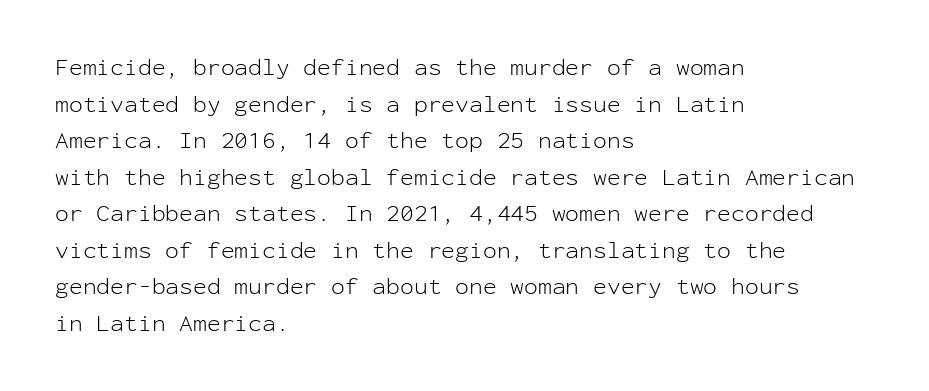
The image shows 23 px text type, upright; set left-aligned, normal line spacing (1.59x), normal letter spacing, not underlined.
